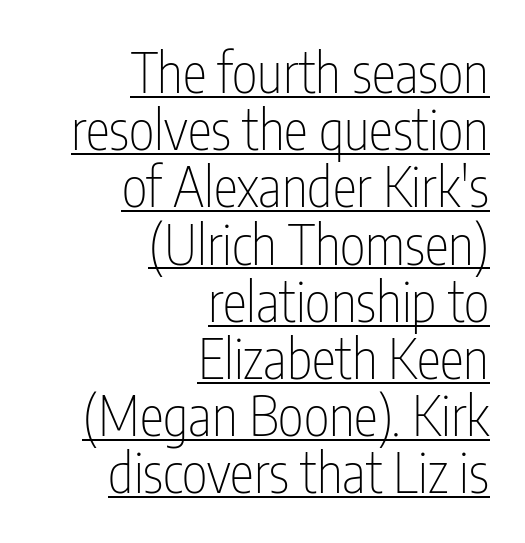
The image shows 55 px thin, condensed sans-serif type, upright; set right-aligned, tight line spacing (1.04x), normal letter spacing, underlined; low stroke contrast and a medium x-height.
